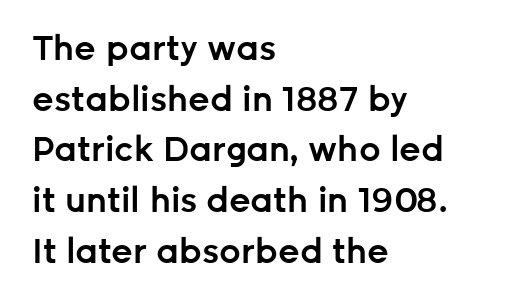
Strokes here are thickened, but only to semibold level. Note: no serifs on the glyphs. The gap between lines stays unmarked. Interline gaps are of average width in this sample. Every stem runs plumb, perpendicular to the baseline. The text block is weighted toward the left margin, trailing off unevenly rightward.
